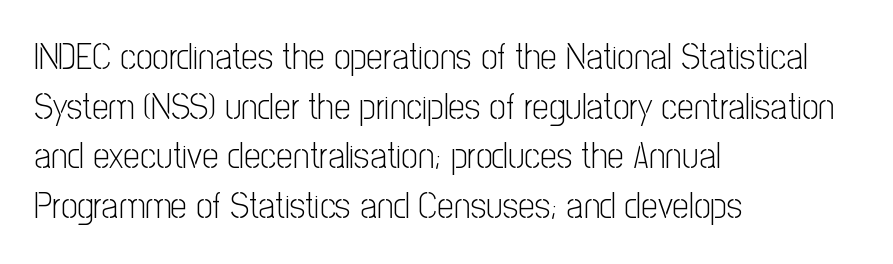
{"serif": "no", "italic": "no", "bold": "no", "weight": "light", "width": "condensed", "stroke_contrast": "low", "x_height": "medium", "monospaced": "no", "underline": "no", "align": "left", "line_spacing": "normal", "line_spacing_ratio": 1.34, "letter_spacing": "normal", "letter_spacing_em": 0.0, "glyph_px": 37}
